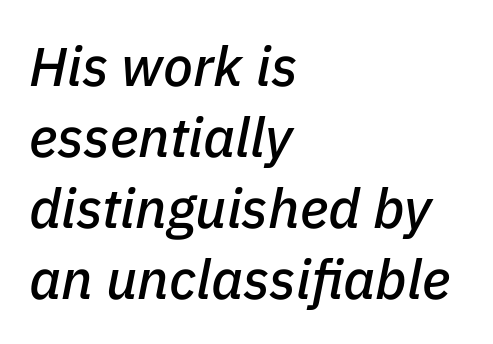
These lines keep a tight, regular rhythm from letter to letter. These lines are rendered in a variable-pitch font. Tall strokes in this sample are angled rather than plumb. Horizontal alignment here is leftward, the default for most running prose. The rendering uses a moderate line-height, typical for paragraphs. The strip under each line holds only bare page.
